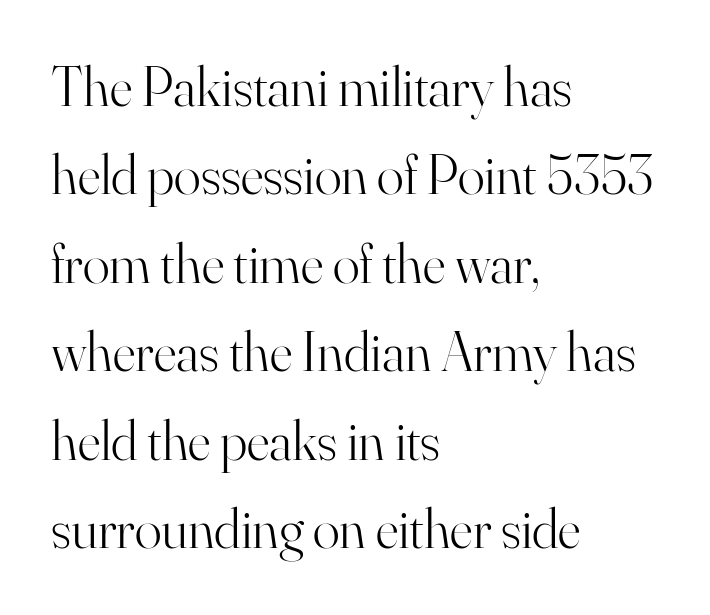
Does the lettering tilt? It doesn't — this is upright. Bare-footed words on every line. The leading is moderate, giving the passage an even texture. The typeface chosen for these lines features serifs. The typesetter chose a ragged-right arrangement here.
